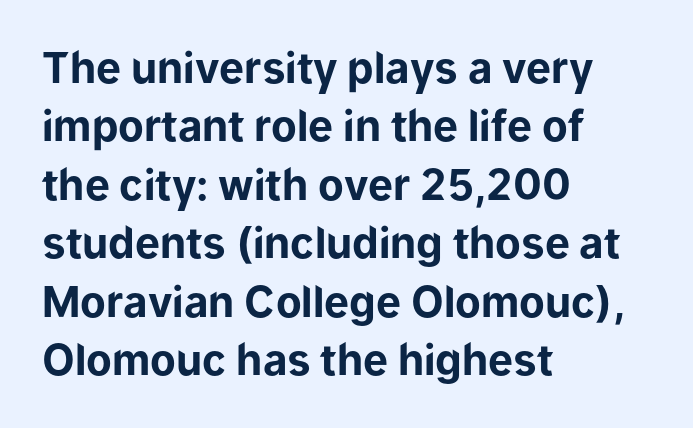
{"serif": "no", "italic": "no", "bold": "yes", "weight": "bold", "width": "normal", "stroke_contrast": "low", "x_height": "medium", "monospaced": "no", "underline": "no", "align": "left", "line_spacing": "normal", "line_spacing_ratio": 1.39, "letter_spacing": "normal", "letter_spacing_em": 0.0, "glyph_px": 42}
